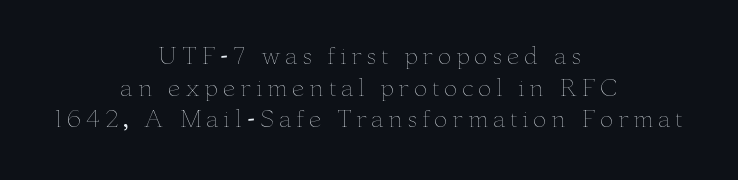
Compared with a typical body face, this is equally light or lighter still. A typesetter would call this leading conventional body-copy spacing. It's the straight-up-and-down kind of type. The setting favours the middle, as headings and verse often do. Just letters on the line, the space beneath them empty.
